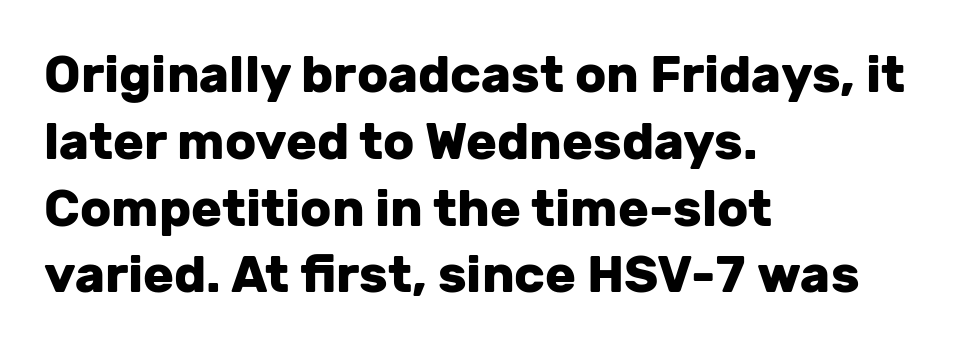
Q: Is the text bold? A: Yes.
Q: Is the text italic (slanted)? A: No, it is upright.
Q: Is the typeface a serif or a sans-serif typeface? A: Sans-serif.
Q: Is the text underlined? A: No.
Q: How is the paragraph aligned? A: Left-aligned.
Q: Is the spacing between letters normal or unusually wide? A: Normal.
Q: Is the spacing between lines tight, normal or loose? A: Normal.
Q: Width (condensed, normal, or wide)? A: Normal.
Q: Stroke contrast? A: Low.
Q: x-height? A: Medium.
Q: Monospaced? A: No.
